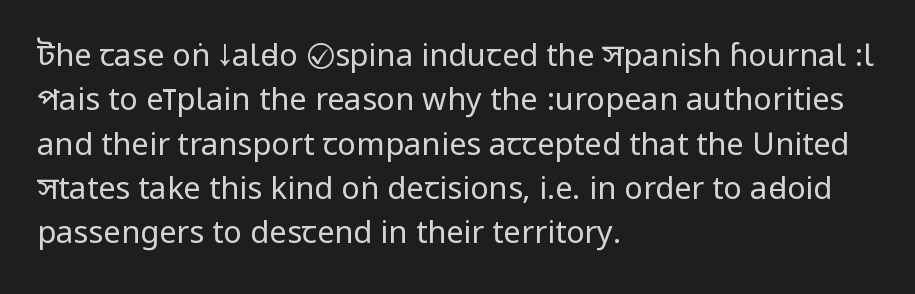
Q: Is the text bold? A: No.
Q: Is the text italic (slanted)? A: No, it is upright.
Q: Is the typeface a serif or a sans-serif typeface? A: Sans-serif.
Q: Is the text underlined? A: No.
Q: How is the paragraph aligned? A: Left-aligned.
Q: Is the spacing between letters normal or unusually wide? A: Normal.
Q: Is the spacing between lines tight, normal or loose? A: Normal.
Q: Width (condensed, normal, or wide)? A: Condensed.
Q: Stroke contrast? A: Low.
